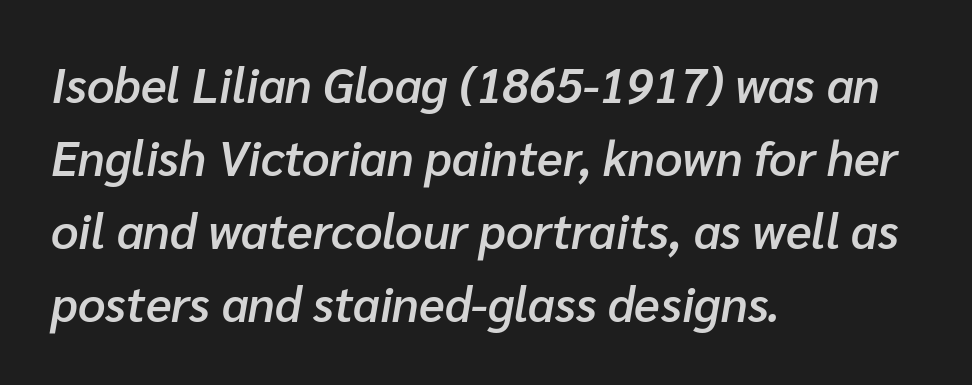
Does extra space separate the letters? No, they use regular spacing. If you drew a line through each stem, it would be angled. The passage shown is typed in a proportional face where columns would drift. A bare baseline throughout the passage. Caption: semibold face, moderately heavy strokes. This block has exactly the height ordinary leading produces.
